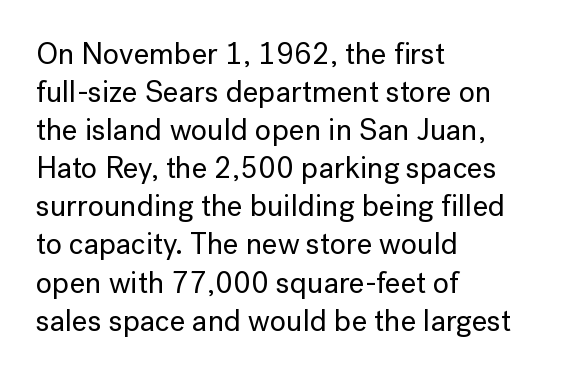
Is the letter spacing exaggerated? No — it looks like the ordinary default. The text block is weighted toward the left margin, trailing off unevenly rightward. Check where the strokes stop: nothing finishes them off — pure sans. If you drew a line through each stem, it would be perfectly vertical. Here the designer chose a conventional face with non-uniform glyph widths. Descenders are the only things crossing below the line.
